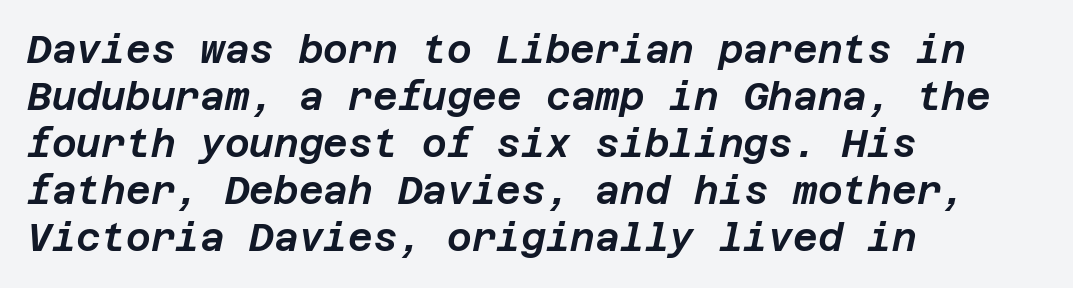
Q: Is the text italic (slanted)? A: Yes, it leans right by about 12 degrees.
Q: Is the text underlined? A: No.
Q: How is the paragraph aligned? A: Left-aligned.
Q: Is the spacing between letters normal or unusually wide? A: Normal.
Q: Width (condensed, normal, or wide)? A: Normal.
Q: Stroke contrast? A: Low.
Q: x-height? A: Large.
